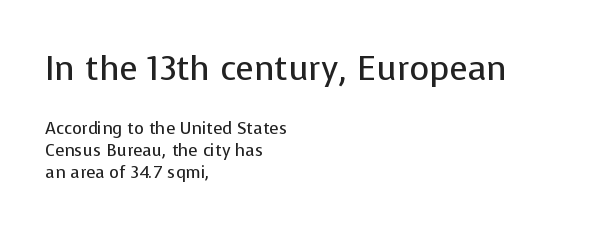
Q: Is the text bold? A: No.
Q: Is the text italic (slanted)? A: No, it is upright.
Q: Is the typeface a serif or a sans-serif typeface? A: Sans-serif.
Q: Is the text underlined? A: No.
Q: How is the paragraph aligned? A: Left-aligned.
Q: Is the spacing between letters normal or unusually wide? A: Normal.
Q: Is the spacing between lines tight, normal or loose? A: Normal.
Q: Which block of text is set in a larger size, the first (top) or the second (bottom)? A: The first (top) one.
Q: Width (condensed, normal, or wide)? A: Normal.
Q: Stroke contrast? A: Low.
Q: x-height? A: Medium.
Q: Monospaced? A: No.
